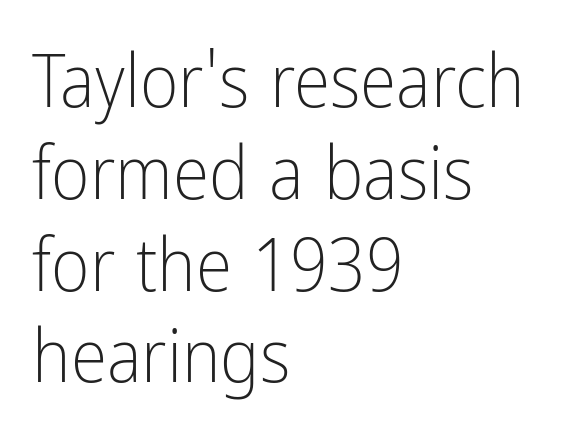
Q: Is the text bold? A: No.
Q: Is the text italic (slanted)? A: No, it is upright.
Q: Is the typeface a serif or a sans-serif typeface? A: Sans-serif.
Q: Is the text underlined? A: No.
Q: How is the paragraph aligned? A: Left-aligned.
Q: Is the spacing between letters normal or unusually wide? A: Normal.
Q: Width (condensed, normal, or wide)? A: Condensed.
Q: Stroke contrast? A: Low.
Q: x-height? A: Medium.
Q: Monospaced? A: No.
